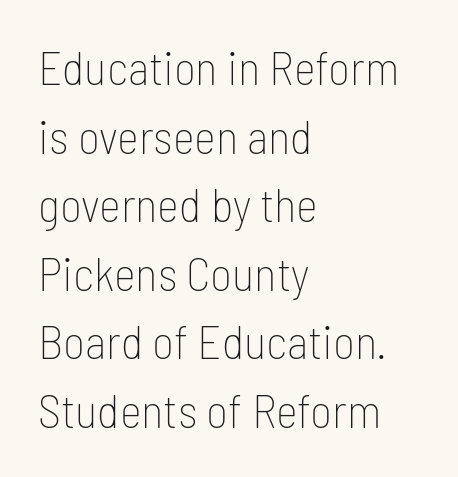
Q: Is the text bold? A: No.
Q: Is the text italic (slanted)? A: No, it is upright.
Q: Is the typeface a serif or a sans-serif typeface? A: Sans-serif.
Q: Is the text underlined? A: No.
Q: How is the paragraph aligned? A: Left-aligned.
Q: Is the spacing between letters normal or unusually wide? A: Normal.
Q: Is the spacing between lines tight, normal or loose? A: Normal.
Q: Width (condensed, normal, or wide)? A: Condensed.
Q: Stroke contrast? A: Low.
Q: x-height? A: Medium.
Q: Monospaced? A: No.
